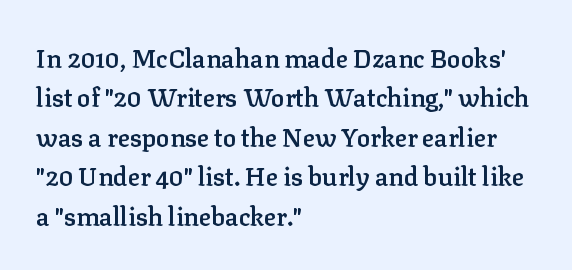
Q: Is the text bold? A: Semi-bold.
Q: Is the text italic (slanted)? A: No, it is upright.
Q: Is the text underlined? A: No.
Q: How is the paragraph aligned? A: Left-aligned.
Q: Is the spacing between letters normal or unusually wide? A: Normal.
Q: Is the spacing between lines tight, normal or loose? A: Normal.
